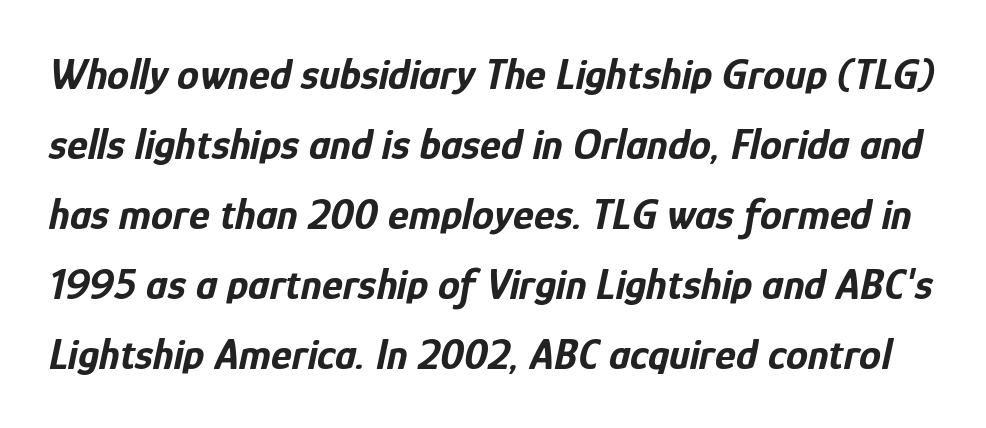
Q: Is the text bold? A: Yes.
Q: Is the text italic (slanted)? A: Yes, it leans right by about 12 degrees.
Q: Is the text underlined? A: No.
Q: Is the spacing between letters normal or unusually wide? A: Normal.
Q: Is the spacing between lines tight, normal or loose? A: Normal.
Q: Width (condensed, normal, or wide)? A: Condensed.
Q: Stroke contrast? A: Low.
Q: x-height? A: Medium.
Q: Monospaced? A: No.
